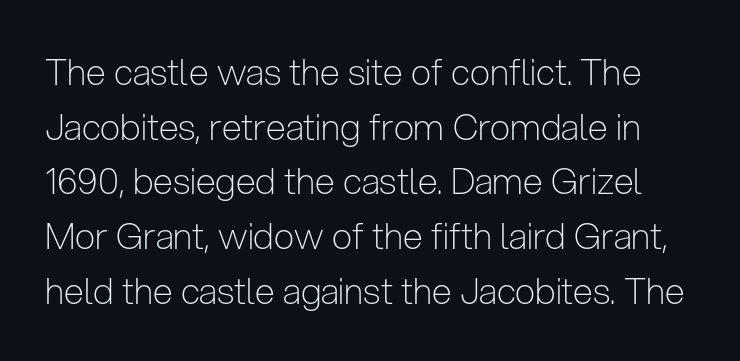
The block of text has a typical density, with ordinary space between rows. These lines were composed using upright roman letters. A typesetter would call this proportional, since set widths differ per character. Quick note: underline off.
